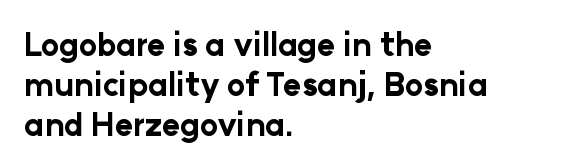
On the weight axis this lands at bold, roughly 700. What's the leading like? Ordinary, nothing unusual. Nope, no serifs anywhere on these letters. Casual observation: everything's shoved over to the left. Note the varied advance widths — an 'i' is clearly narrower than an 'm'. Clear beneath every line of the passage.
